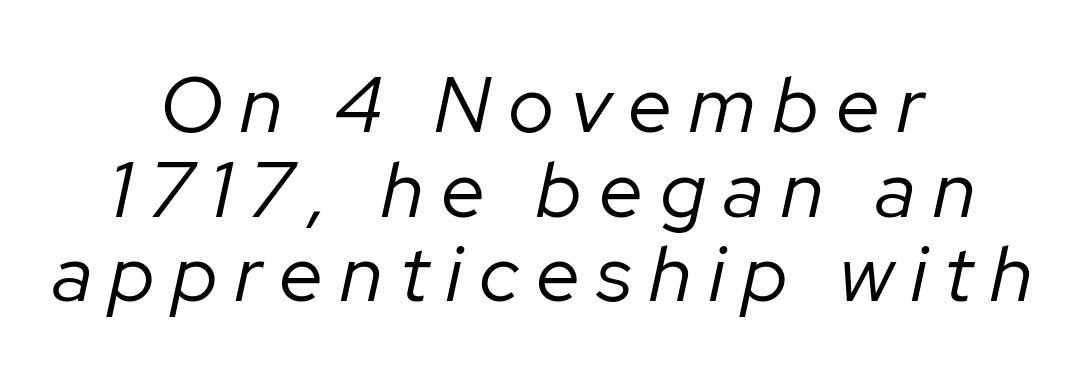
Q: Is the text bold? A: No.
Q: Is the text italic (slanted)? A: Yes, it leans right by about 12 degrees.
Q: Is the text underlined? A: No.
Q: How is the paragraph aligned? A: Centered.
Q: Is the spacing between letters normal or unusually wide? A: Unusually wide.
Q: Is the spacing between lines tight, normal or loose? A: Tight.
Q: Width (condensed, normal, or wide)? A: Normal.
Q: Stroke contrast? A: Low.
Q: x-height? A: Medium.
Q: Monospaced? A: No.
